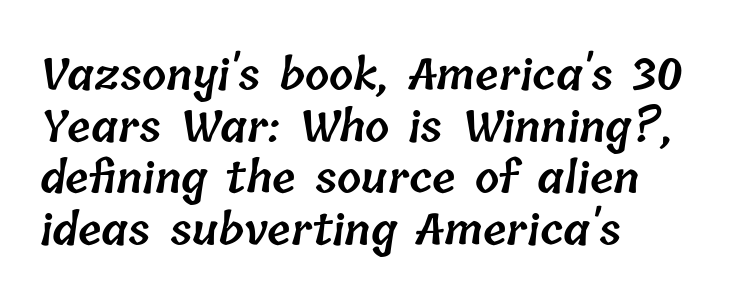
Q: Is the text bold? A: Semi-bold.
Q: Is the text underlined? A: No.
Q: How is the paragraph aligned? A: Left-aligned.
Q: Is the spacing between letters normal or unusually wide? A: Normal.
Q: Width (condensed, normal, or wide)? A: Normal.
Q: Stroke contrast? A: Low.
Q: x-height? A: Medium.
Q: Monospaced? A: No.
